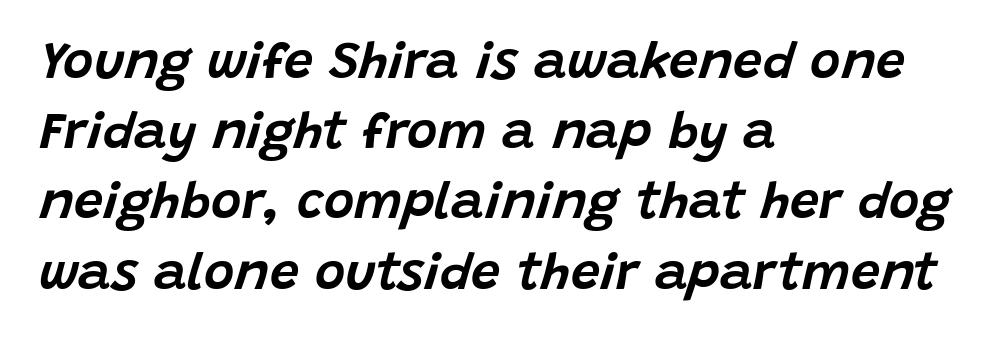
The image shows 52 px text type, italic (leaning right); set left-aligned, normal line spacing (1.35x), normal letter spacing, not underlined; low stroke contrast and a large x-height.
